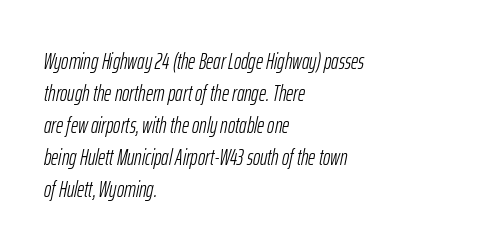
Q: Is the text bold? A: No.
Q: Is the text italic (slanted)? A: Yes, it leans right by about 12 degrees.
Q: Is the text underlined? A: No.
Q: How is the paragraph aligned? A: Left-aligned.
Q: Is the spacing between letters normal or unusually wide? A: Normal.
Q: Is the spacing between lines tight, normal or loose? A: Normal.
